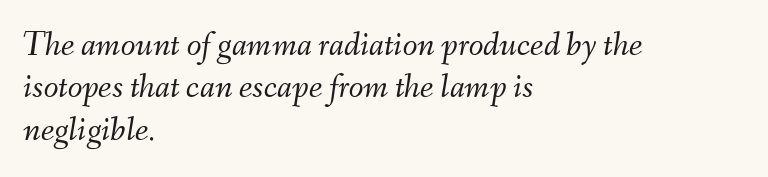
The image shows 34 px light type, italic (leaning right); set left-aligned, normal line spacing (1.25x), normal letter spacing, not underlined; medium stroke contrast and a small x-height.
